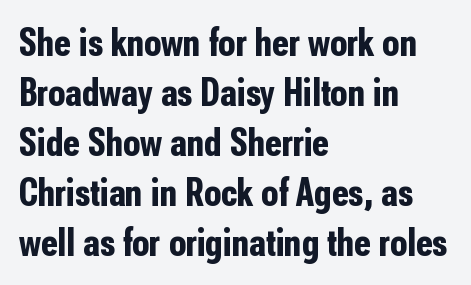
The image shows 39 px bold, condensed sans-serif type, upright; set left-aligned, normal line spacing (1.28x), normal letter spacing, not underlined; low stroke contrast and a medium x-height.
